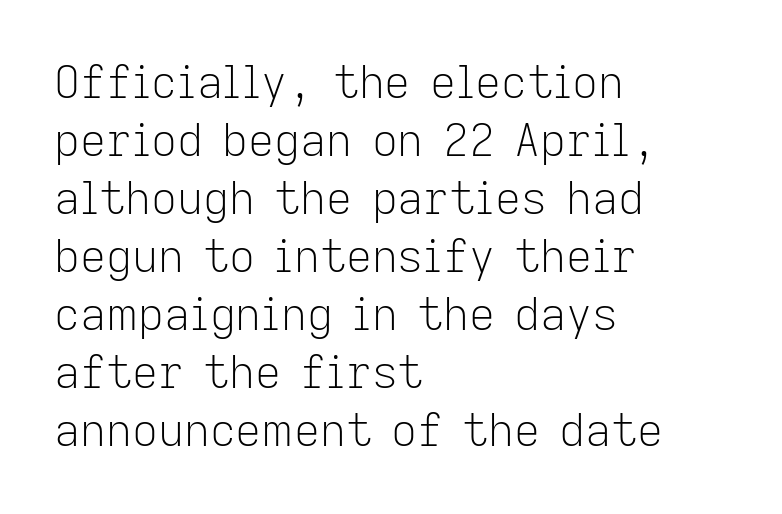
{"serif": "no", "italic": "no", "bold": "no", "weight": "light", "width": "normal", "stroke_contrast": "low", "x_height": "medium", "monospaced": "no", "underline": "no", "align": "left", "line_spacing": "normal", "line_spacing_ratio": 1.29, "letter_spacing": "normal", "letter_spacing_em": 0.0, "glyph_px": 45}
